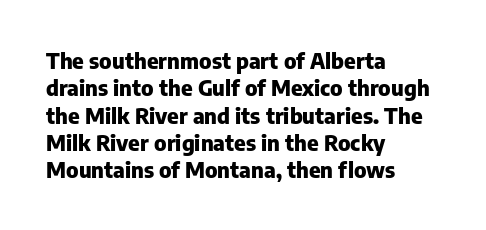
Q: Is the text bold? A: Yes.
Q: Is the text italic (slanted)? A: No, it is upright.
Q: Is the text underlined? A: No.
Q: How is the paragraph aligned? A: Left-aligned.
Q: Is the spacing between letters normal or unusually wide? A: Normal.
